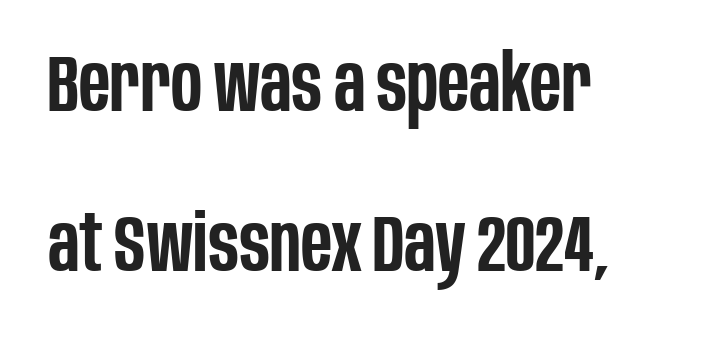
Rule under the text: the space is simply empty. The face used here is a sans, in the tradition of grotesques and geometrics. Looks like regular typesetting: each glyph gets only the width it needs. The rendering uses a semibold face; strokes are thickened but not to full bold.
